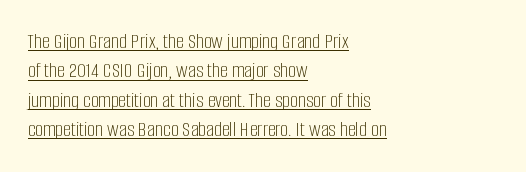
Here the glyphs are tracked normally, forming tight word shapes. The strokes carry an ordinary text weight at most. Typeset ragged right — the left edge is the straight one. Honestly, the underline is the first thing you notice here. Rendered with straight, roman letterforms. The vertical gap from one line to the next is medium.
